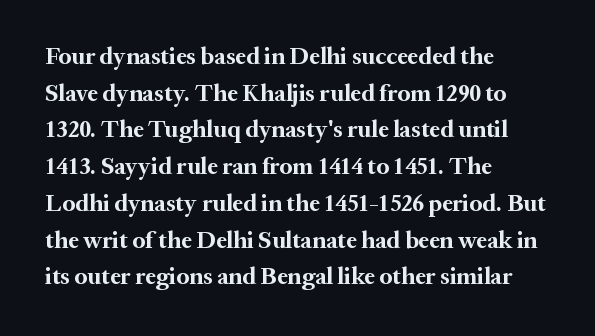
{"italic": "no", "bold": "yes", "underline": "no", "align": "left", "line_spacing": "normal", "line_spacing_ratio": 1.53, "letter_spacing": "normal", "letter_spacing_em": 0.0, "glyph_px": 24}
